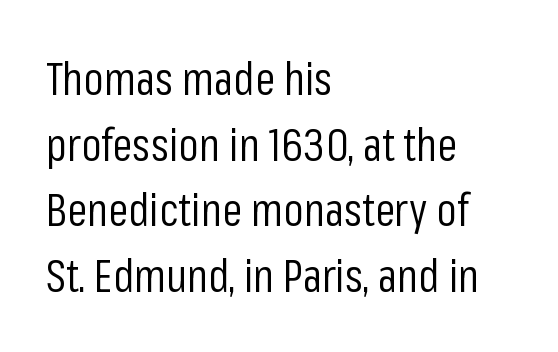
The image shows 45 px regular-weight, condensed sans-serif type, upright; set left-aligned, normal line spacing (1.46x), normal letter spacing, not underlined; low stroke contrast and a medium x-height.
